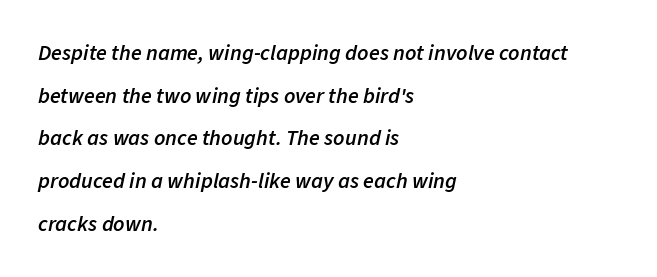
{"italic": "yes", "lean": "right", "slant_degrees": 11, "bold": "semi", "underline": "no", "align": "left", "line_spacing": "loose", "line_spacing_ratio": 1.94, "letter_spacing": "normal", "letter_spacing_em": 0.0, "glyph_px": 22}
